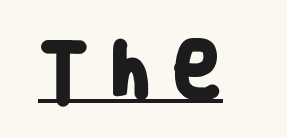
Think of a printed novel: that variable character pitch is what you see here. How heavy is the stroke? Heavy — this is a bold. Tracking value appears strongly positive — letters spread wide. This sample carries an underscore along the baseline area.
